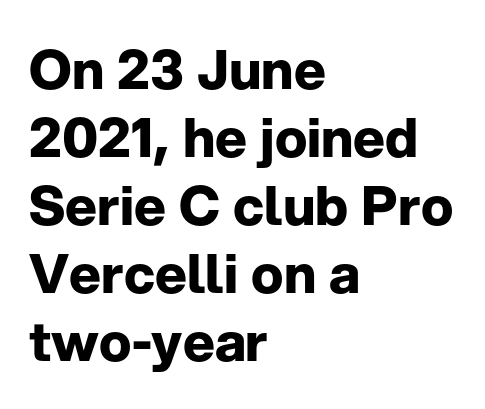
{"serif": "no", "italic": "no", "bold": "yes", "weight": "bold", "width": "normal", "stroke_contrast": "low", "x_height": "medium", "monospaced": "no", "underline": "no", "align": "left", "line_spacing": "normal", "line_spacing_ratio": 1.26, "letter_spacing": "normal", "letter_spacing_em": 0.0, "glyph_px": 54}
